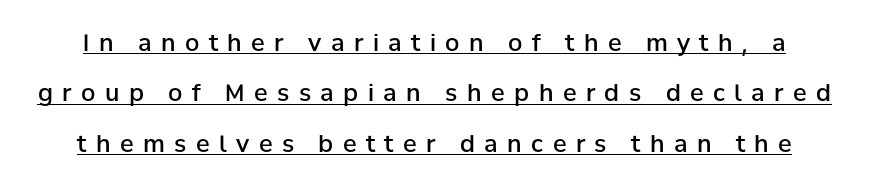
Honestly, the rows look like they've been pulled way apart. The face used here is a semibold: visibly heavier than regular, lighter than bold. Beneath each row of characters lies a ruled line. It's the straight-up-and-down kind of type. Inter-character spacing is expanded well beyond the font's built-in metrics.
